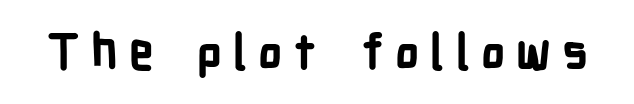
The image shows 49 px bold, condensed sans-serif type, upright; set unusually wide letter spacing (+0.22 em), not underlined; low stroke contrast and a medium x-height.
